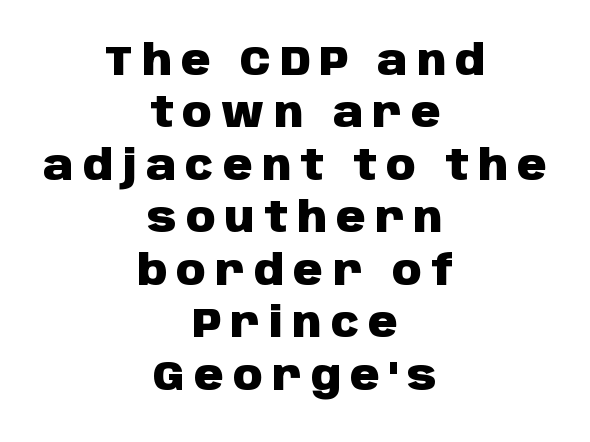
The typesetting leans heavy: a genuine bold. Examine the stroke ends and you'll find no serifs. One glance says typical: line gaps are just what's usual. Decoration check: the copy has no underline. Vertical strokes here are truly vertical.
